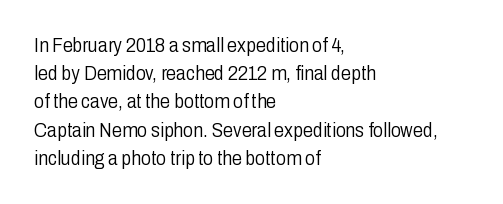
Nobody drew a line under any word here. When letters stand straight like this, we call the style roman or upright. The lines sit at an ordinary, default distance from one another. Summary of weight: not heavy and not bold.
